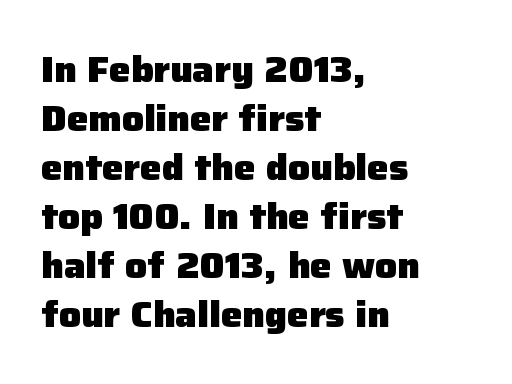
The image shows 36 px heavy sans-serif type, upright; set left-aligned, normal line spacing (1.36x), normal letter spacing, not underlined; low stroke contrast and a medium x-height.
